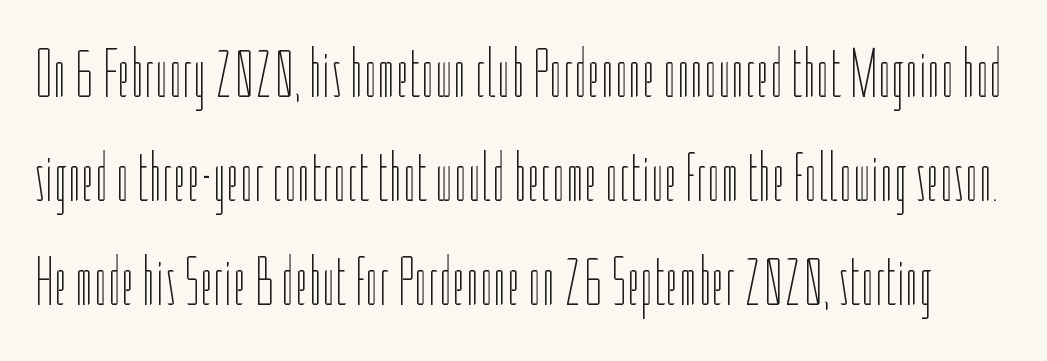
Q: Is the text bold? A: No.
Q: Is the text italic (slanted)? A: No, it is upright.
Q: Is the text underlined? A: No.
Q: Is the spacing between letters normal or unusually wide? A: Normal.
Q: Is the spacing between lines tight, normal or loose? A: Normal.
Q: Width (condensed, normal, or wide)? A: Condensed.
Q: Stroke contrast? A: Low.
Q: x-height? A: Medium.
Q: Monospaced? A: No.
